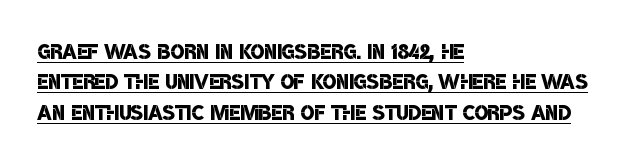
The image shows 29 px semibold, condensed sans-serif type; set left-aligned, tight line spacing (1.05x), normal letter spacing, underlined; low stroke contrast and a large x-height.
